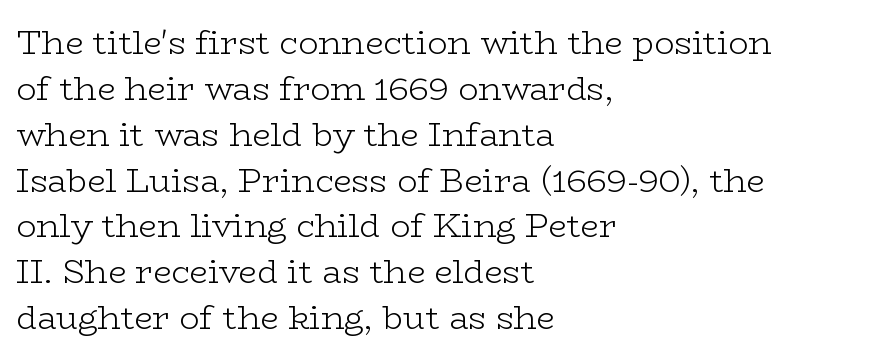
The image shows 33 px light, wide serif type, upright; set left-aligned, normal line spacing (1.39x), normal letter spacing, not underlined; low stroke contrast and a medium x-height.
